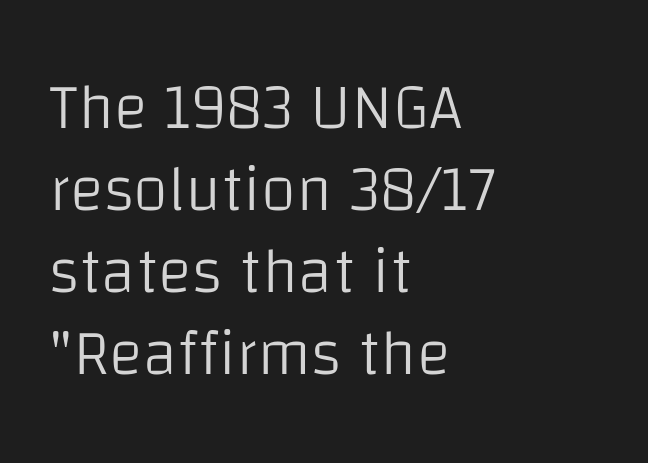
Q: Is the text bold? A: No.
Q: Is the text italic (slanted)? A: No, it is upright.
Q: Is the typeface a serif or a sans-serif typeface? A: Sans-serif.
Q: Is the text underlined? A: No.
Q: How is the paragraph aligned? A: Left-aligned.
Q: Is the spacing between letters normal or unusually wide? A: Normal.
Q: Is the spacing between lines tight, normal or loose? A: Normal.
Q: Width (condensed, normal, or wide)? A: Normal.
Q: Stroke contrast? A: Low.
Q: x-height? A: Large.
Q: Monospaced? A: No.
